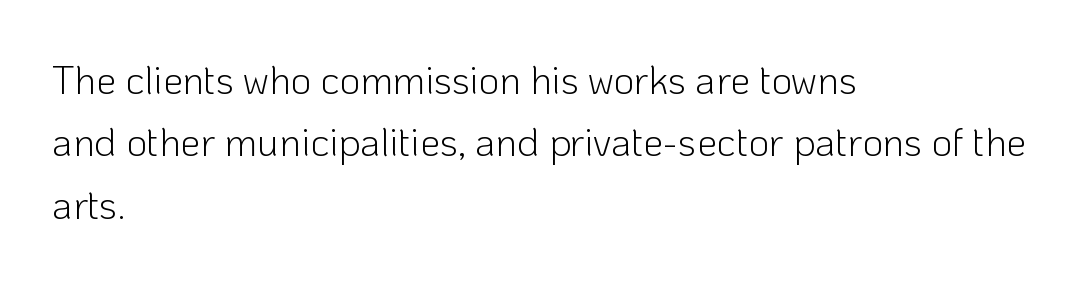
Q: Is the text bold? A: No.
Q: Is the text italic (slanted)? A: No, it is upright.
Q: Is the typeface a serif or a sans-serif typeface? A: Sans-serif.
Q: Is the text underlined? A: No.
Q: How is the paragraph aligned? A: Left-aligned.
Q: Is the spacing between letters normal or unusually wide? A: Normal.
Q: Is the spacing between lines tight, normal or loose? A: Normal.
Q: Width (condensed, normal, or wide)? A: Normal.
Q: Stroke contrast? A: Low.
Q: x-height? A: Medium.
Q: Monospaced? A: No.
